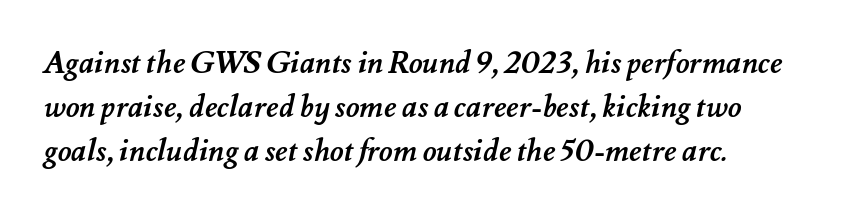
{"bold": "yes", "weight": "semibold", "width": "normal", "stroke_contrast": "medium", "x_height": "small", "monospaced": "no", "underline": "no", "align": "left", "line_spacing": "normal", "line_spacing_ratio": 1.46, "letter_spacing": "normal", "letter_spacing_em": 0.0, "glyph_px": 30}
